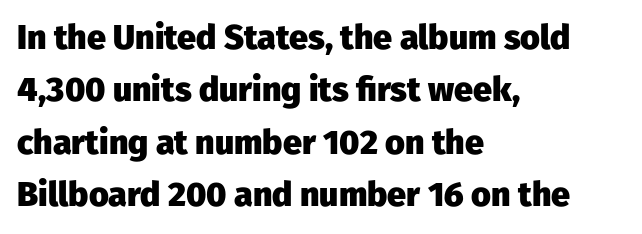
Every stem runs plumb, perpendicular to the baseline. Inter-character spacing is left at the font's built-in metrics. Summary of weight: heavy, a full bold. The lines in this sample share a left origin and differ only in where they stop. Here the designer chose a conventional face with non-uniform glyph widths. The area under the type is left untouched.
